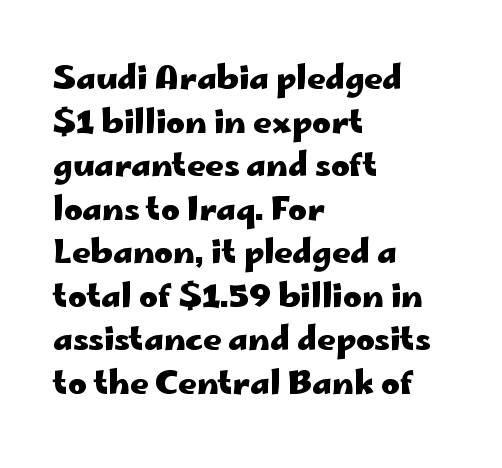
{"serif": "no", "italic": "no", "bold": "yes", "weight": "heavy", "width": "wide", "stroke_contrast": "low", "x_height": "small", "monospaced": "no", "underline": "no", "align": "left", "line_spacing": "normal", "line_spacing_ratio": 1.36, "letter_spacing": "normal", "letter_spacing_em": 0.0, "glyph_px": 32}
